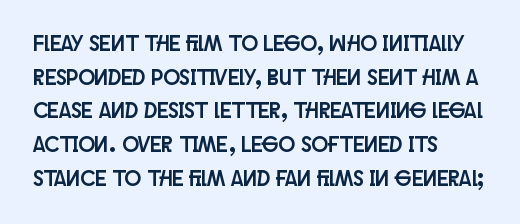
The image shows 22 px text type, upright; set left-aligned, normal line spacing (1.53x), normal letter spacing, not underlined.
